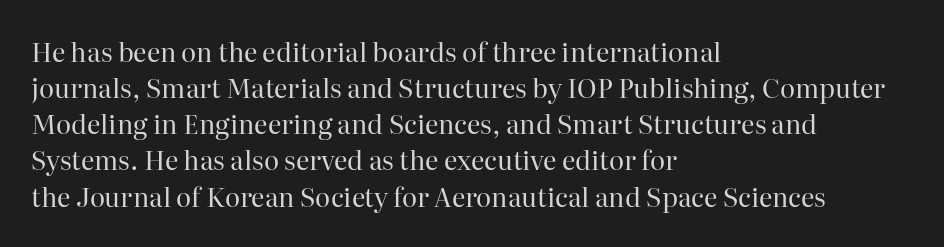
{"italic": "no", "bold": "no", "underline": "no", "align": "left", "line_spacing": "normal", "line_spacing_ratio": 1.39, "letter_spacing": "normal", "letter_spacing_em": 0.0, "glyph_px": 26}
